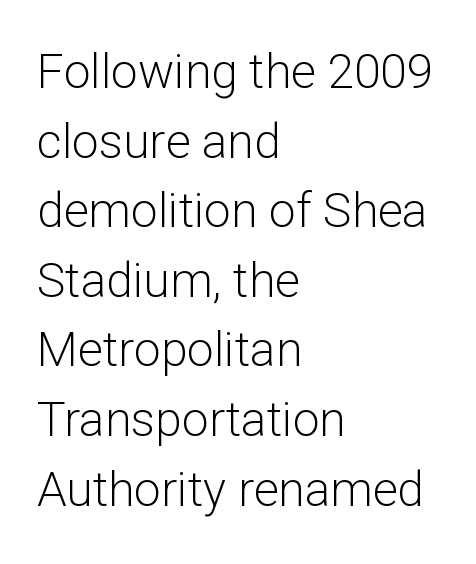
The image shows 48 px light sans-serif type, upright; set left-aligned, normal line spacing (1.45x), normal letter spacing, not underlined; low stroke contrast and a medium x-height.
